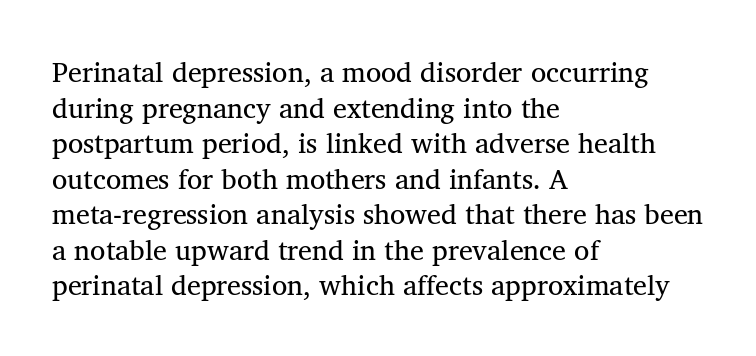
Q: Is the text bold? A: No.
Q: Is the typeface a serif or a sans-serif typeface? A: Serif.
Q: Is the text underlined? A: No.
Q: How is the paragraph aligned? A: Left-aligned.
Q: Is the spacing between letters normal or unusually wide? A: Normal.
Q: Is the spacing between lines tight, normal or loose? A: Normal.
Q: Width (condensed, normal, or wide)? A: Normal.
Q: Stroke contrast? A: Medium.
Q: x-height? A: Medium.
Q: Monospaced? A: No.
